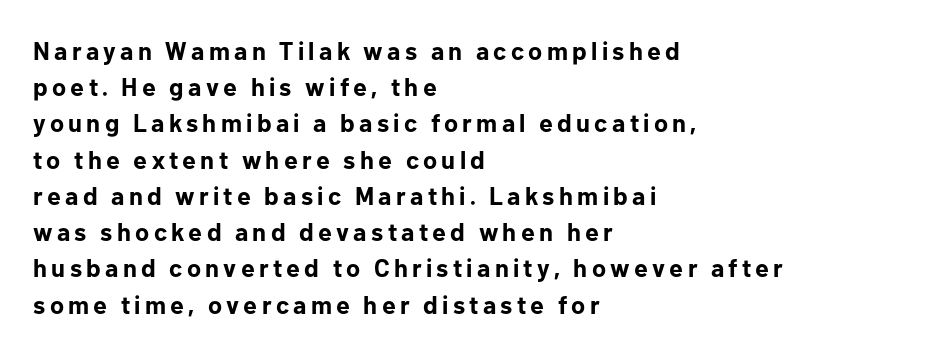
Q: Is the text bold? A: Yes.
Q: Is the text italic (slanted)? A: No, it is upright.
Q: Is the text underlined? A: No.
Q: How is the paragraph aligned? A: Left-aligned.
Q: Is the spacing between lines tight, normal or loose? A: Normal.
